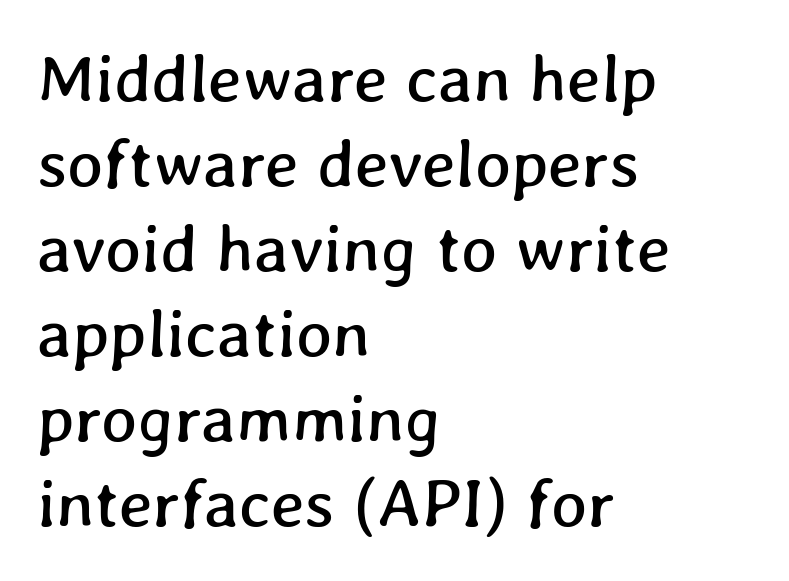
Q: Is the text underlined? A: No.
Q: How is the paragraph aligned? A: Left-aligned.
Q: Is the spacing between letters normal or unusually wide? A: Normal.
Q: Is the spacing between lines tight, normal or loose? A: Normal.
Q: Width (condensed, normal, or wide)? A: Normal.
Q: Stroke contrast? A: Low.
Q: x-height? A: Medium.
Q: Monospaced? A: No.
